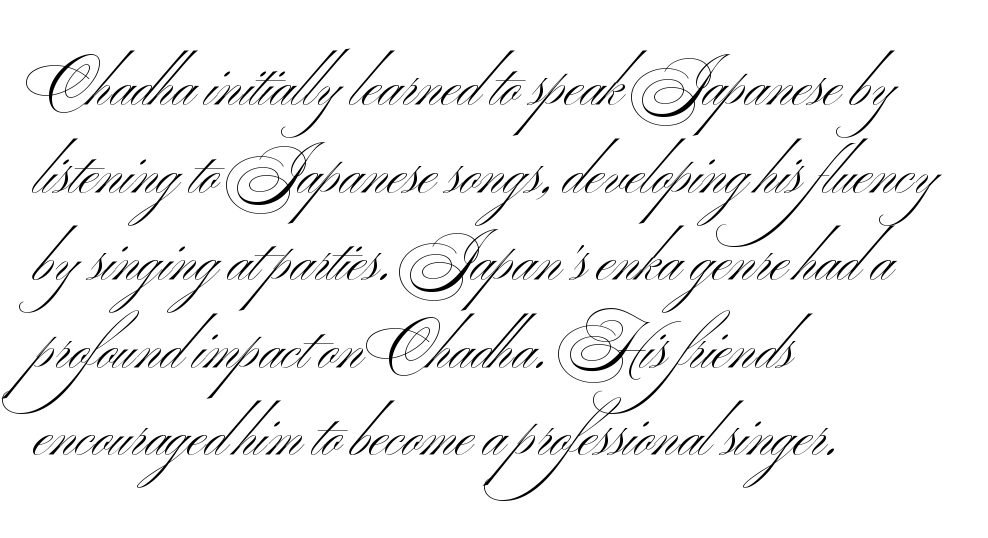
No chunkiness to these letters — they're not bold. The space between consecutive lines is moderate. Compared with typical body copy, the letter spacing here is the same. This rendering features lettering with no underline. Proportional: the letters do not fall into vertical columns. Every row of glyphs begins at an identical x-position on the left.
